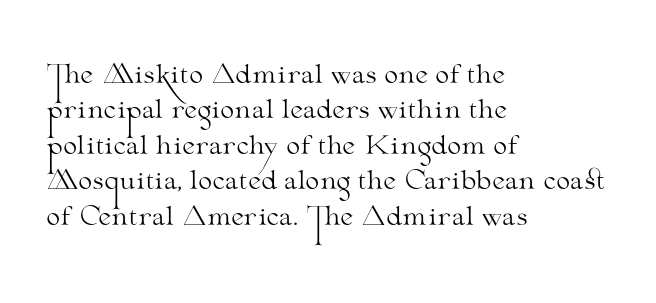
{"italic": "no", "bold": "no", "underline": "no", "align": "left", "line_spacing": "normal", "line_spacing_ratio": 1.42, "letter_spacing": "normal", "letter_spacing_em": 0.0, "glyph_px": 25}
